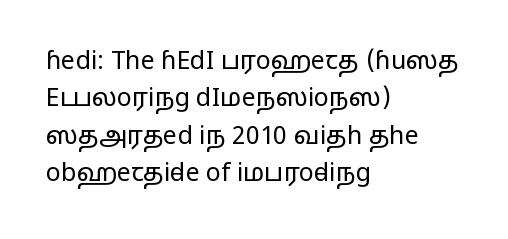
{"italic": "no", "bold": "no", "underline": "no", "align": "left", "line_spacing": "normal", "line_spacing_ratio": 1.5, "letter_spacing": "normal", "letter_spacing_em": 0.0, "glyph_px": 25}
